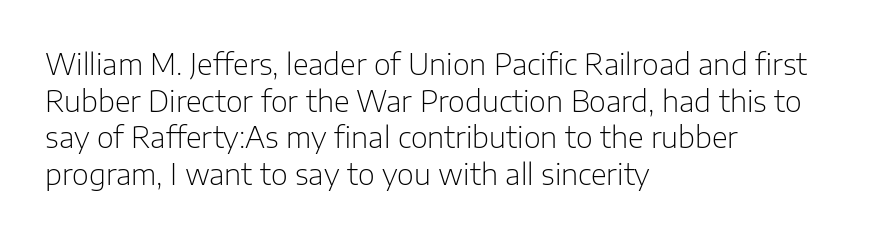
The image shows 29 px light sans-serif type, upright; set left-aligned, normal line spacing (1.26x), normal letter spacing, not underlined; low stroke contrast and a medium x-height.
